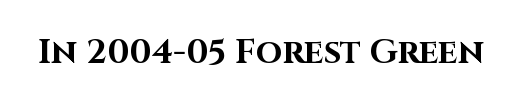
Underlining? Definitely not there. Vertical strokes here are truly vertical. These lines are rendered in a variable-pitch font. Compared with an ordinary text face, these strokes are far heavier — a full bold. The line texture is even and compact thanks to regular tracking. Does the type have serifs? No, each stem ends abruptly.
